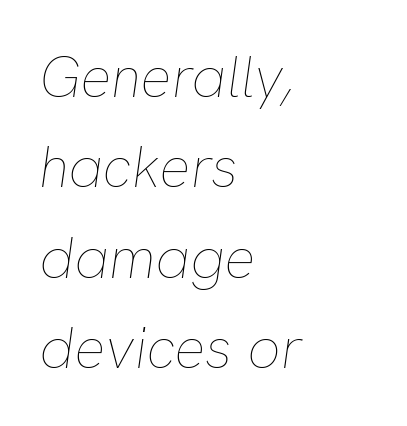
Q: Is the text bold? A: No.
Q: Is the text italic (slanted)? A: Yes, it leans right by about 8 degrees.
Q: Is the text underlined? A: No.
Q: How is the paragraph aligned? A: Left-aligned.
Q: Is the spacing between letters normal or unusually wide? A: Normal.
Q: Is the spacing between lines tight, normal or loose? A: Normal.
Q: Width (condensed, normal, or wide)? A: Normal.
Q: Stroke contrast? A: Low.
Q: x-height? A: Medium.
Q: Monospaced? A: No.
